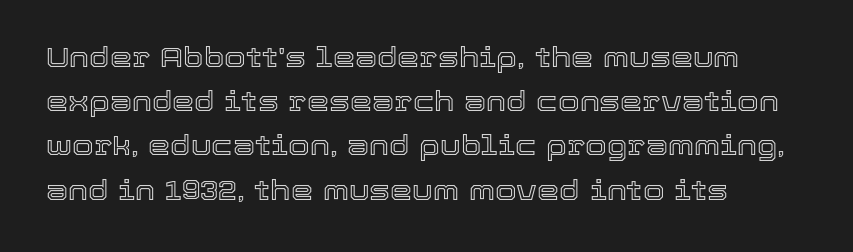
{"italic": "no", "width": "normal", "x_height": "medium", "monospaced": "no", "underline": "no", "align": "left", "line_spacing": "normal", "line_spacing_ratio": 1.58, "letter_spacing": "normal", "letter_spacing_em": 0.0, "glyph_px": 28}
